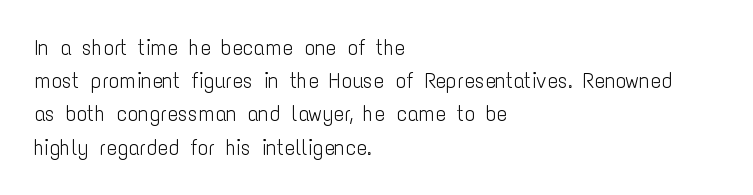
{"italic": "no", "bold": "no", "underline": "no", "align": "left", "line_spacing": "normal", "line_spacing_ratio": 1.51, "letter_spacing": "normal", "letter_spacing_em": 0.0, "glyph_px": 22}
